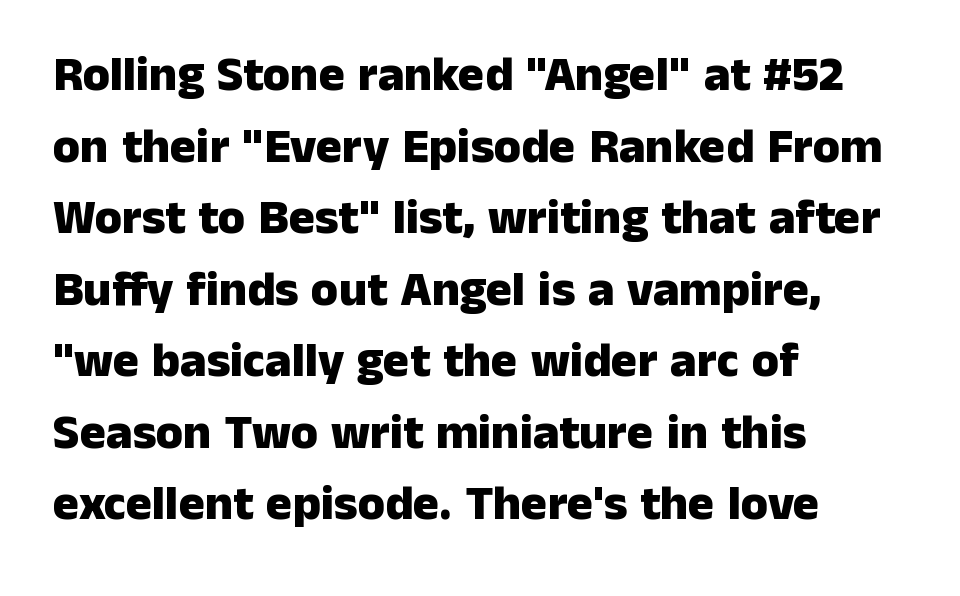
{"serif": "no", "italic": "no", "bold": "yes", "weight": "heavy", "width": "normal", "stroke_contrast": "low", "x_height": "medium", "monospaced": "no", "underline": "no", "align": "left", "line_spacing": "normal", "line_spacing_ratio": 1.46, "letter_spacing": "normal", "letter_spacing_em": 0.0, "glyph_px": 49}
